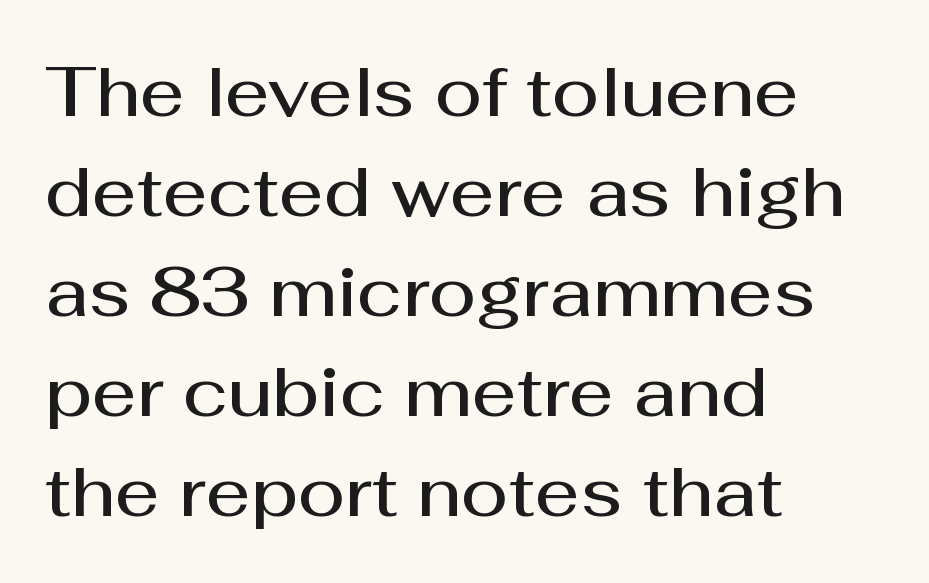
{"serif": "no", "italic": "no", "bold": "semi", "weight": "semibold", "width": "normal", "stroke_contrast": "medium", "x_height": "medium", "monospaced": "no", "underline": "no", "align": "left", "line_spacing": "normal", "line_spacing_ratio": 1.43, "letter_spacing": "normal", "letter_spacing_em": 0.0, "glyph_px": 70}
